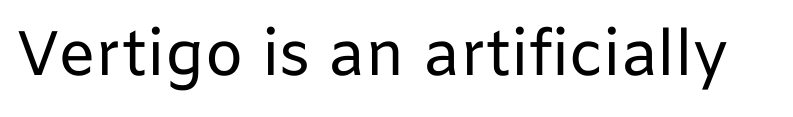
{"serif": "no", "italic": "no", "bold": "no", "weight": "regular", "width": "normal", "stroke_contrast": "low", "x_height": "medium", "monospaced": "no", "underline": "no", "letter_spacing": "normal", "letter_spacing_em": 0.0, "glyph_px": 63}
